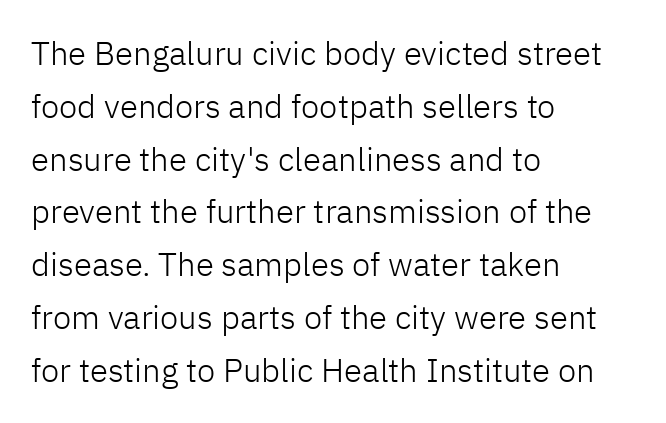
Where is the straight margin? On the left. Italic: no, the glyphs are upright roman. Letters have the restrained weight of plain body copy at most. Plain, unruled lines of type. The rendering keeps characters at their native spacing.
